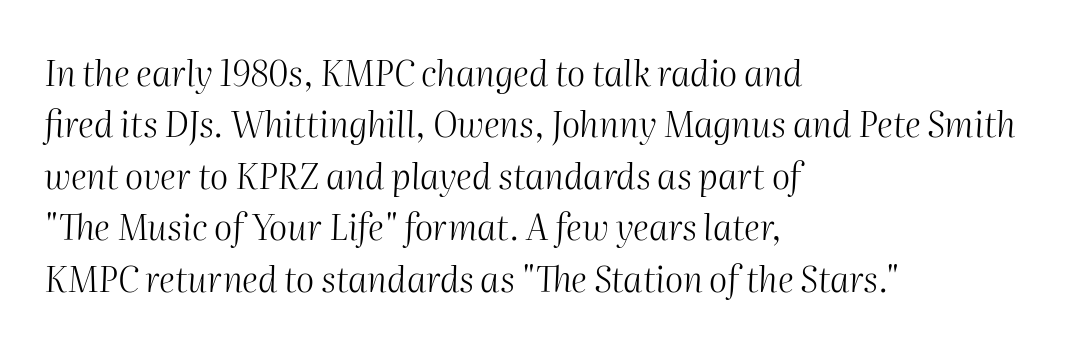
Q: Is the text bold? A: No.
Q: Is the text italic (slanted)? A: Yes, it leans right by about 2 degrees.
Q: Is the text underlined? A: No.
Q: How is the paragraph aligned? A: Left-aligned.
Q: Is the spacing between letters normal or unusually wide? A: Normal.
Q: Is the spacing between lines tight, normal or loose? A: Normal.
Q: Width (condensed, normal, or wide)? A: Normal.
Q: Stroke contrast? A: Medium.
Q: x-height? A: Medium.
Q: Monospaced? A: No.
